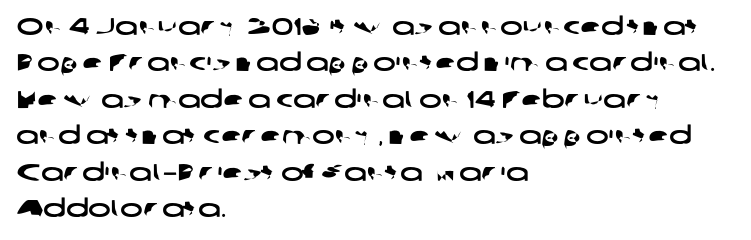
Q: Is the text underlined? A: No.
Q: How is the paragraph aligned? A: Left-aligned.
Q: Is the spacing between letters normal or unusually wide? A: Normal.
Q: Is the spacing between lines tight, normal or loose? A: Normal.
